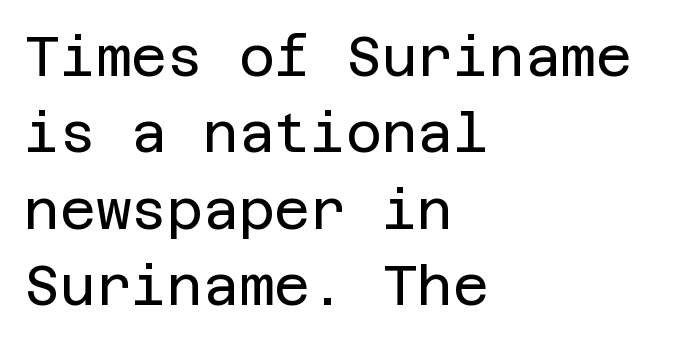
{"serif": "no", "italic": "no", "bold": "no", "weight": "regular", "width": "normal", "stroke_contrast": "low", "x_height": "large", "underline": "no", "align": "left", "line_spacing": "normal", "line_spacing_ratio": 1.39, "letter_spacing": "normal", "letter_spacing_em": 0.0, "glyph_px": 55}
